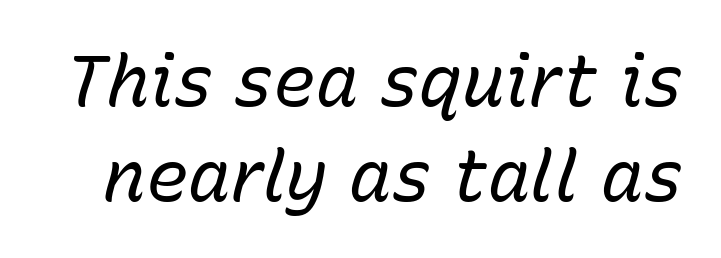
The designer left line spacing at the default. Every character sits at an angle, as italics do. Character widths vary here, with narrow letters taking less room than wide ones. These lines keep a tight, regular rhythm from letter to letter. Honestly, there is no underline to notice here at all.
